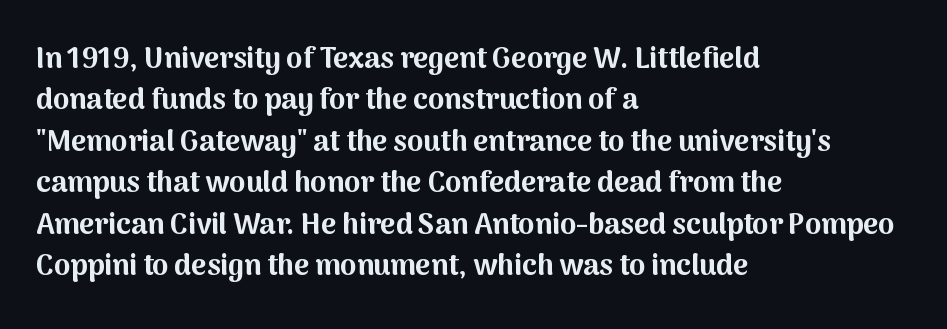
The image shows 29 px bold sans-serif type, upright; set left-aligned, normal line spacing (1.43x), normal letter spacing, not underlined; medium stroke contrast and a medium x-height.
